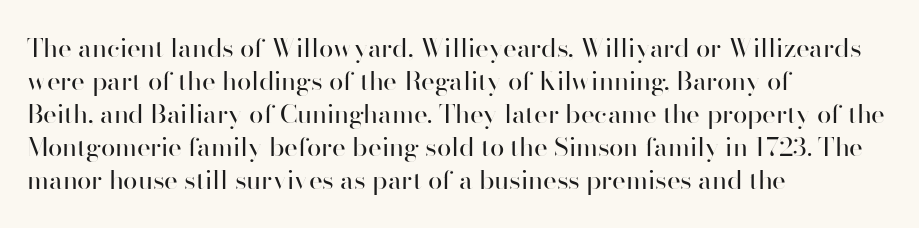
The image shows 26 px text type, upright; set left-aligned, normal line spacing (1.27x), normal letter spacing, not underlined.
